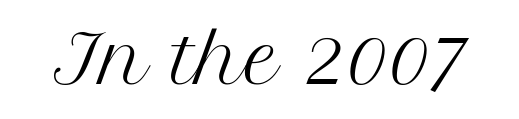
{"bold": "no", "weight": "regular", "width": "normal", "stroke_contrast": "medium", "x_height": "medium", "monospaced": "no", "underline": "no", "letter_spacing": "normal", "letter_spacing_em": 0.0, "glyph_px": 66}
